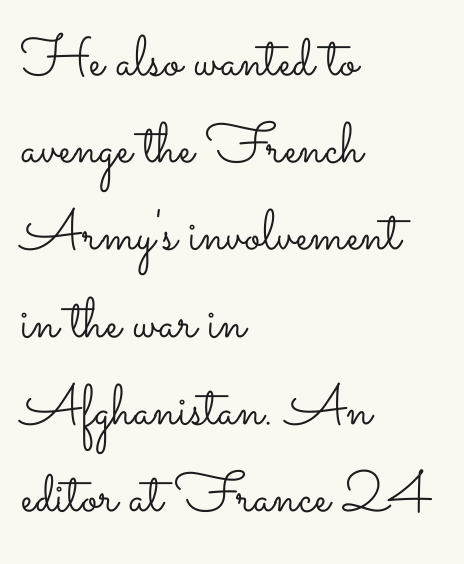
{"bold": "no", "weight": "light", "width": "wide", "stroke_contrast": "low", "x_height": "small", "monospaced": "no", "underline": "no", "align": "left", "line_spacing": "normal", "line_spacing_ratio": 1.53, "letter_spacing": "normal", "letter_spacing_em": 0.0, "glyph_px": 57}
